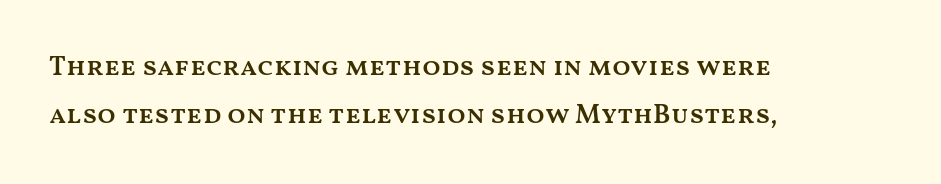
Q: Is the text bold? A: Semi-bold.
Q: Is the text italic (slanted)? A: No, it is upright.
Q: Is the text underlined? A: No.
Q: How is the paragraph aligned? A: Left-aligned.
Q: Is the spacing between letters normal or unusually wide? A: Normal.
